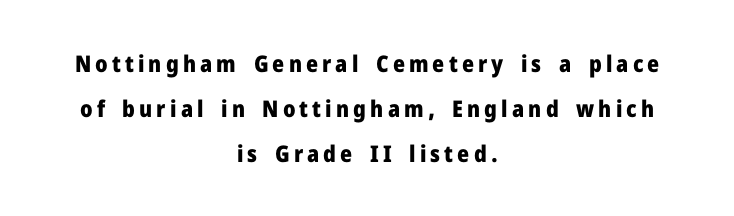
The image shows 23 px bold type, upright; set centered, loose line spacing (1.95x), not underlined.
